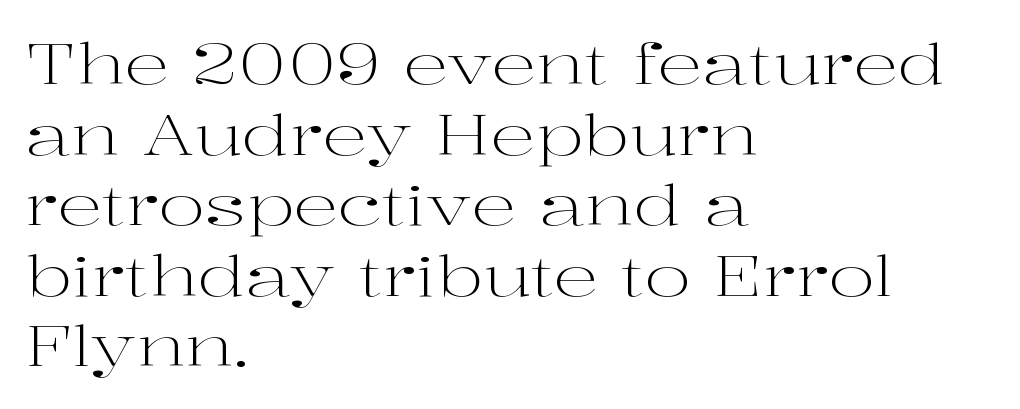
The image shows 56 px light, wide serif type, upright; set left-aligned, normal line spacing (1.26x), normal letter spacing, not underlined; high stroke contrast and a medium x-height.
